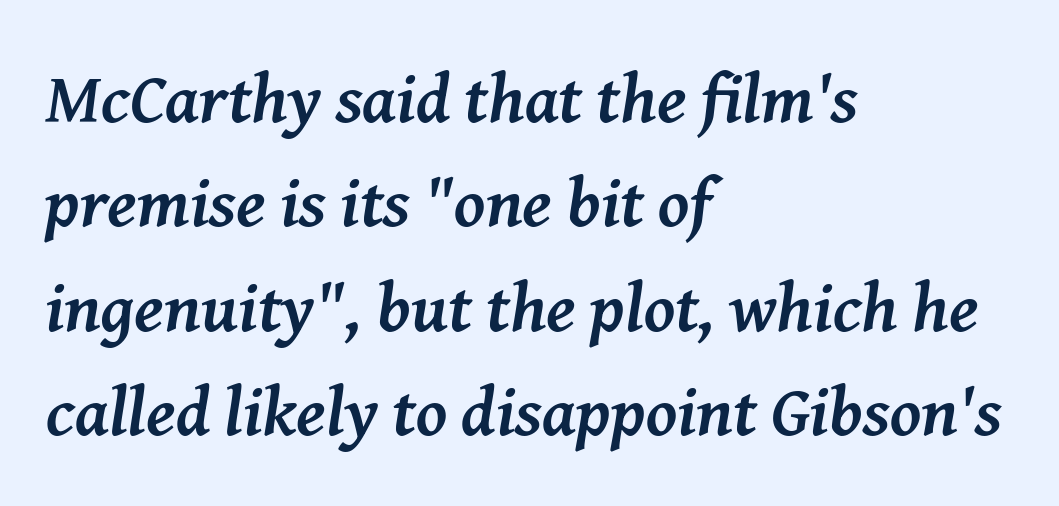
{"serif": "yes", "italic": "yes", "lean": "right", "slant_degrees": 8, "bold": "yes", "weight": "semibold", "width": "normal", "stroke_contrast": "medium", "x_height": "medium", "monospaced": "no", "underline": "no", "align": "left", "line_spacing": "normal", "line_spacing_ratio": 1.49, "letter_spacing": "normal", "letter_spacing_em": 0.0, "glyph_px": 70}
